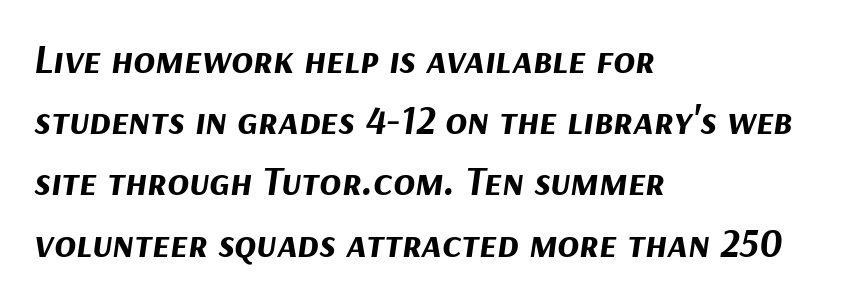
The image shows 40 px bold type, italic (leaning right); set left-aligned, normal line spacing (1.53x), normal letter spacing, not underlined; medium stroke contrast and a medium x-height.
